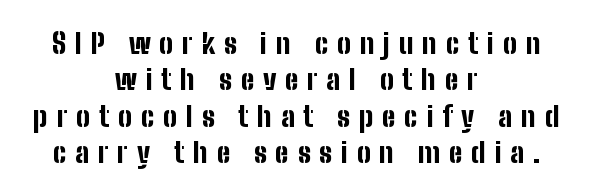
Q: Is the text bold? A: Yes.
Q: Is the text italic (slanted)? A: No, it is upright.
Q: Is the typeface a serif or a sans-serif typeface? A: Sans-serif.
Q: Is the text underlined? A: No.
Q: How is the paragraph aligned? A: Centered.
Q: Is the spacing between letters normal or unusually wide? A: Unusually wide.
Q: Is the spacing between lines tight, normal or loose? A: Normal.
Q: Width (condensed, normal, or wide)? A: Condensed.
Q: Stroke contrast? A: Low.
Q: x-height? A: Medium.
Q: Monospaced? A: No.
